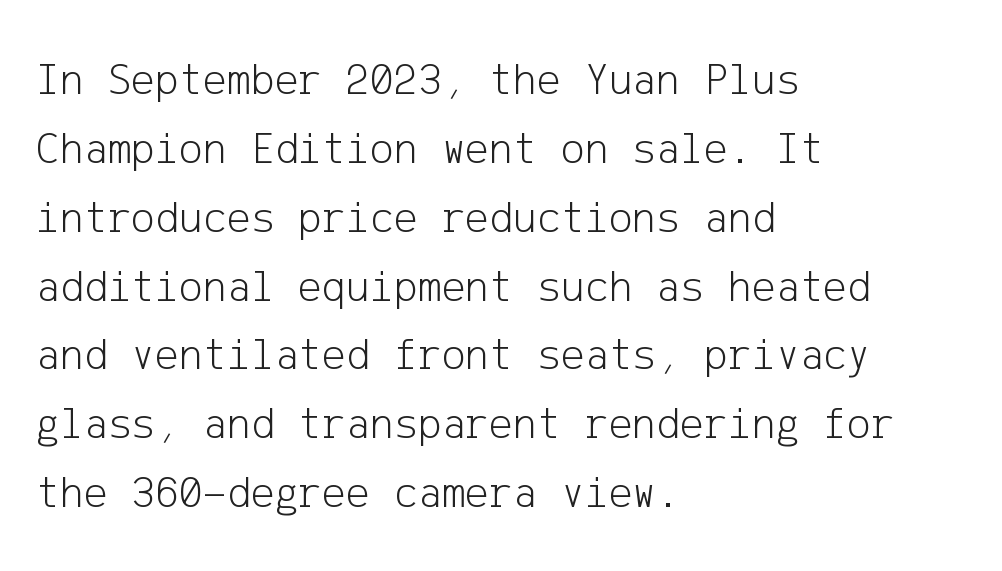
{"serif": "no", "italic": "no", "bold": "no", "weight": "light", "width": "normal", "stroke_contrast": "low", "x_height": "medium", "underline": "no", "align": "left", "line_spacing": "normal", "line_spacing_ratio": 1.53, "letter_spacing": "normal", "letter_spacing_em": 0.0, "glyph_px": 45}
